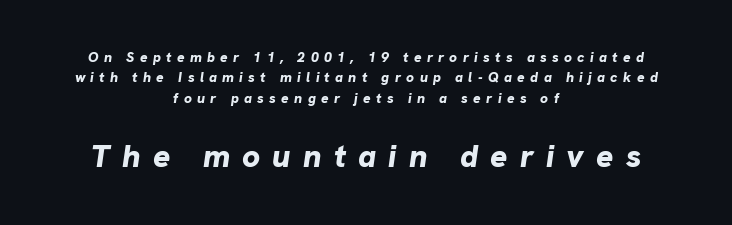
{"italic": "yes", "lean": "right", "slant_degrees": 8, "bold": "yes", "weight": "bold", "width": "normal", "stroke_contrast": "low", "x_height": "medium", "monospaced": "no", "underline": "no", "align": "center", "line_spacing": "normal", "line_spacing_ratio": 1.46, "letter_spacing": "wide", "letter_spacing_em": 0.38, "larger_block": "second", "size_ratio": 2.29, "glyph_px": 32}
